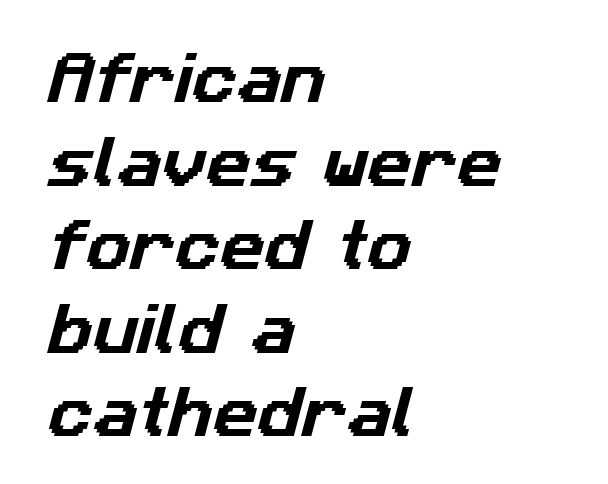
The image shows 55 px sans-serif type; set left-aligned, normal line spacing (1.52x), normal letter spacing, not underlined; low stroke contrast and a medium x-height.
